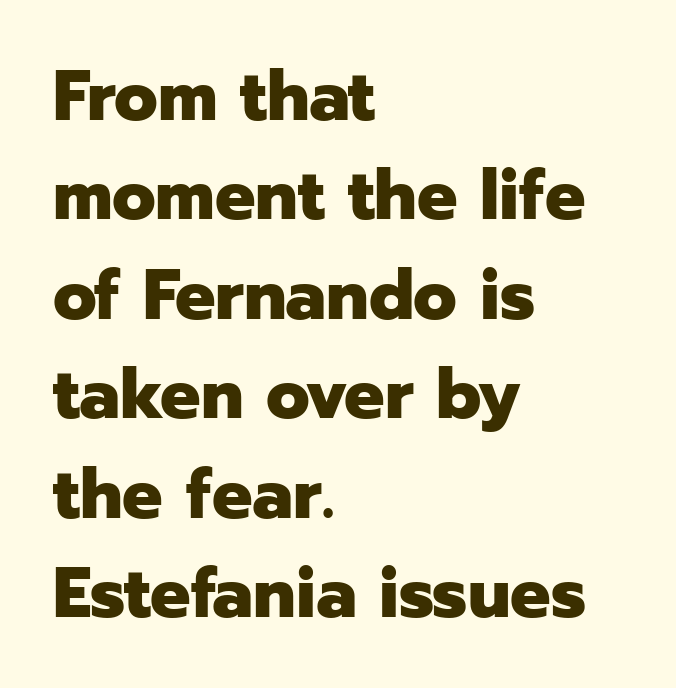
The rendering keeps characters at their native spacing. If you drew a ruler down the left edge, every line would touch it. The strip under each line holds only bare page. Each letter's strokes conclude bluntly, with no projecting serifs.
